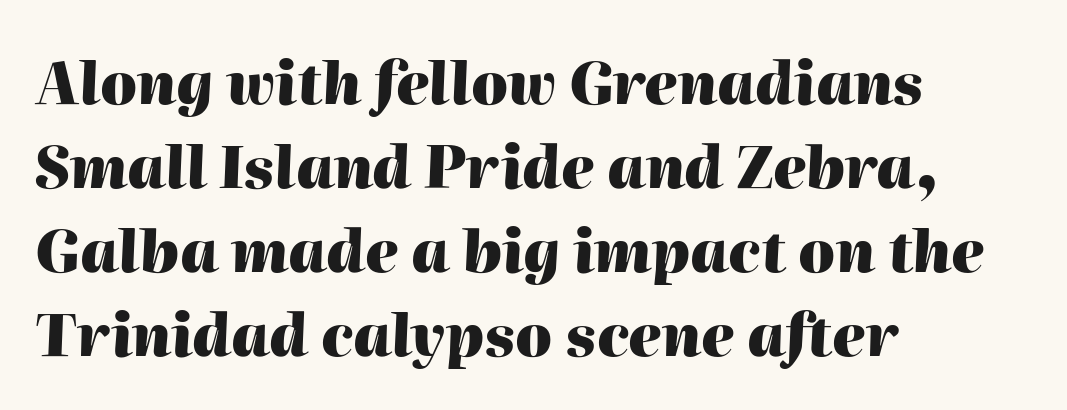
The image shows 58 px heavy type, italic (leaning right); set left-aligned, normal line spacing (1.45x), normal letter spacing, not underlined; high stroke contrast and a medium x-height.
